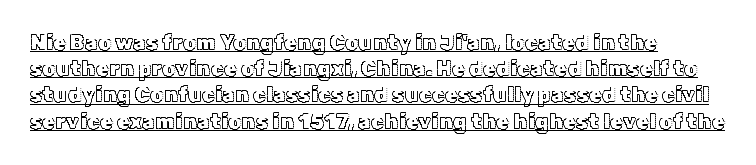
Q: Is the text italic (slanted)? A: No, it is upright.
Q: Is the text underlined? A: Yes.
Q: Is the spacing between letters normal or unusually wide? A: Normal.
Q: Is the spacing between lines tight, normal or loose? A: Normal.
